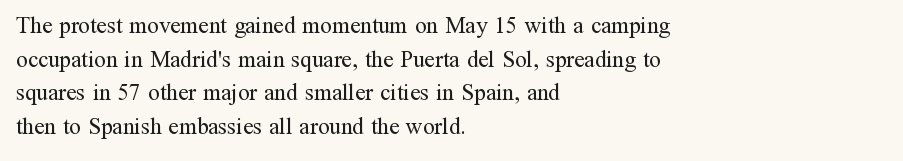
What stands out about the letter spacing? Nothing — it is the standard amount. Type without underlining. You can tell it's not italic because the verticals are truly vertical. Is there much room between lines? A standard amount, neither cramped nor airy.
